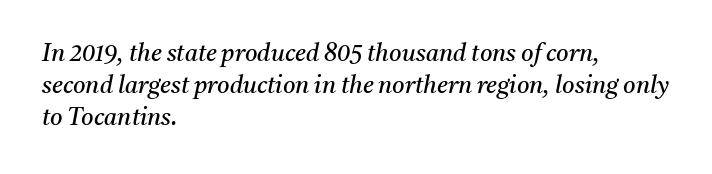
Q: Is the text bold? A: No.
Q: Is the text italic (slanted)? A: Yes, it leans right by about 11 degrees.
Q: Is the text underlined? A: No.
Q: How is the paragraph aligned? A: Left-aligned.
Q: Is the spacing between letters normal or unusually wide? A: Normal.
Q: Is the spacing between lines tight, normal or loose? A: Normal.
